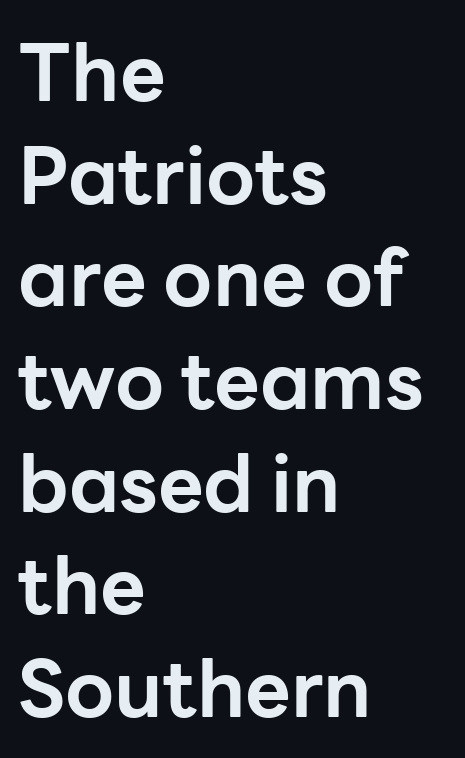
Q: Is the text bold? A: Yes.
Q: Is the text italic (slanted)? A: No, it is upright.
Q: Is the typeface a serif or a sans-serif typeface? A: Sans-serif.
Q: Is the text underlined? A: No.
Q: How is the paragraph aligned? A: Left-aligned.
Q: Is the spacing between letters normal or unusually wide? A: Normal.
Q: Is the spacing between lines tight, normal or loose? A: Normal.
Q: Width (condensed, normal, or wide)? A: Normal.
Q: Stroke contrast? A: Low.
Q: x-height? A: Medium.
Q: Monospaced? A: No.
